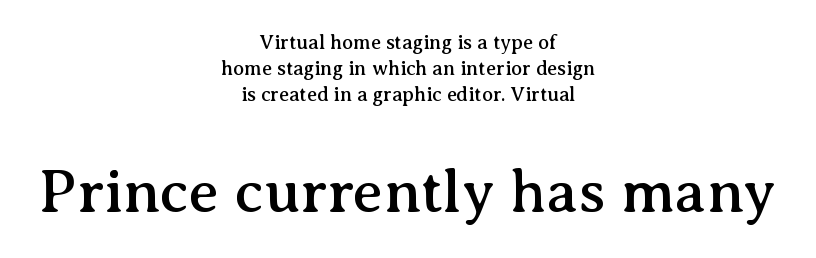
{"serif": "yes", "italic": "no", "width": "normal", "stroke_contrast": "medium", "x_height": "medium", "monospaced": "no", "underline": "no", "align": "center", "line_spacing": "normal", "line_spacing_ratio": 1.29, "letter_spacing": "normal", "letter_spacing_em": 0.0, "larger_block": "second", "size_ratio": 3.05, "glyph_px": 61}
